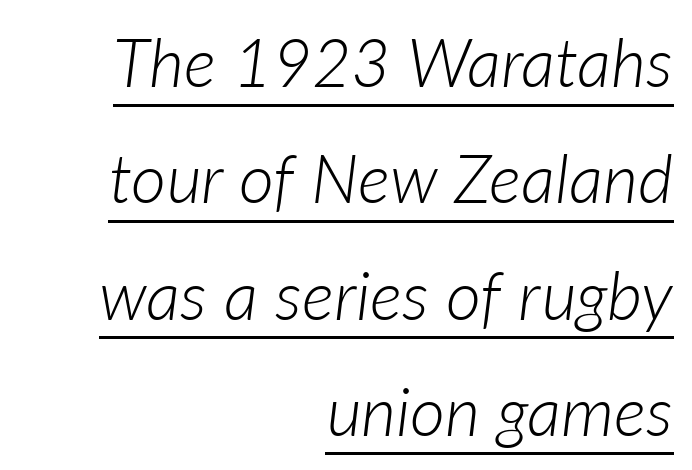
Q: Is the text bold? A: No.
Q: Is the text italic (slanted)? A: Yes, it leans right by about 7 degrees.
Q: Is the text underlined? A: Yes.
Q: How is the paragraph aligned? A: Right-aligned.
Q: Is the spacing between letters normal or unusually wide? A: Normal.
Q: Width (condensed, normal, or wide)? A: Normal.
Q: Stroke contrast? A: Low.
Q: x-height? A: Medium.
Q: Monospaced? A: No.
